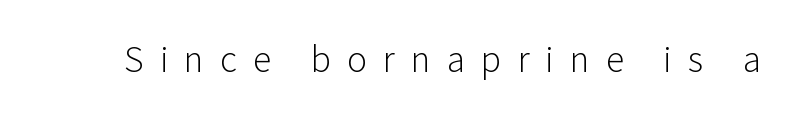
Q: Is the text bold? A: No.
Q: Is the text italic (slanted)? A: No, it is upright.
Q: Is the typeface a serif or a sans-serif typeface? A: Sans-serif.
Q: Is the text underlined? A: No.
Q: Is the spacing between letters normal or unusually wide? A: Unusually wide.
Q: Width (condensed, normal, or wide)? A: Normal.
Q: Stroke contrast? A: Low.
Q: x-height? A: Medium.
Q: Monospaced? A: No.
